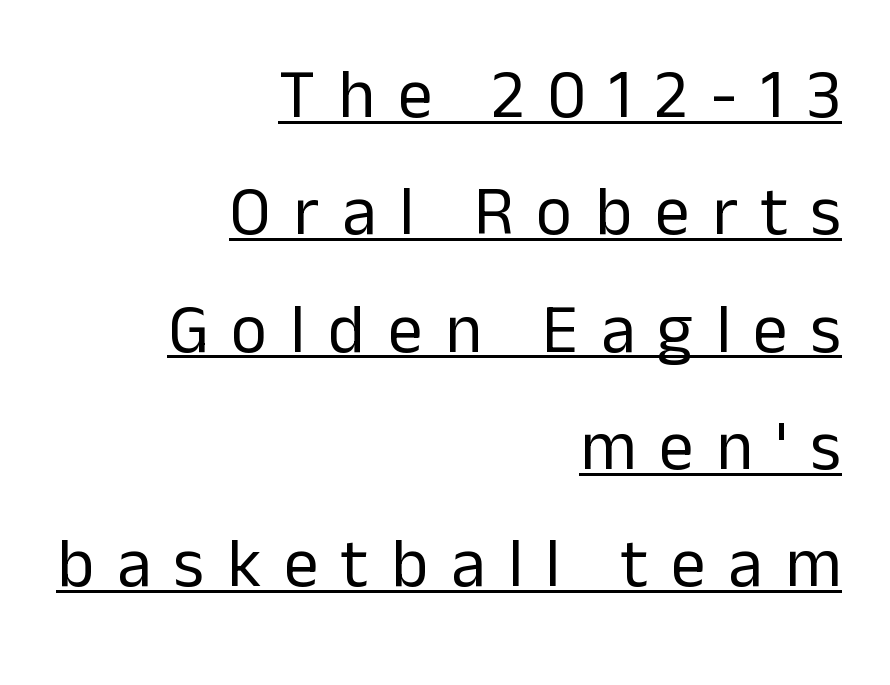
What kind of face is this? One without serifs — a sans. Honestly, the row spacing looks completely unremarkable. This sample has the flowing, uneven cadence of proportional lettering. The letterforms stand isolated, each surrounded by extra space. Ascenders rise straight up at ninety degrees.
